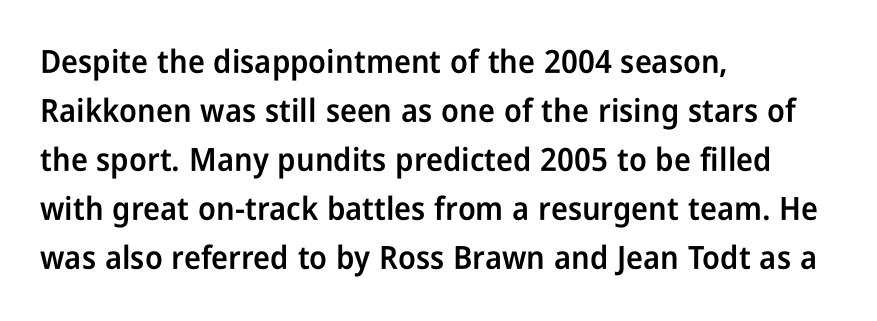
{"serif": "no", "italic": "no", "bold": "semi", "weight": "semibold", "width": "condensed", "stroke_contrast": "low", "x_height": "medium", "monospaced": "no", "underline": "no", "align": "left", "line_spacing": "normal", "line_spacing_ratio": 1.53, "letter_spacing": "normal", "letter_spacing_em": 0.0, "glyph_px": 32}
